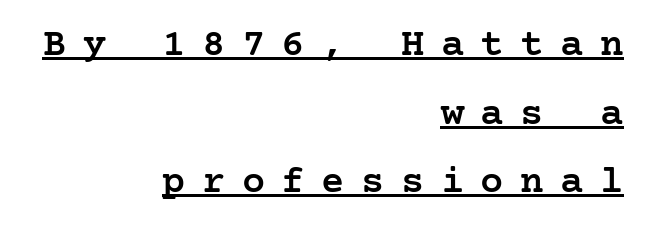
{"serif": "yes", "italic": "no", "bold": "semi", "weight": "semibold", "width": "normal", "stroke_contrast": "low", "x_height": "medium", "underline": "yes", "align": "right", "line_spacing_ratio": 1.76, "letter_spacing": "wide", "letter_spacing_em": 0.42, "glyph_px": 39}
